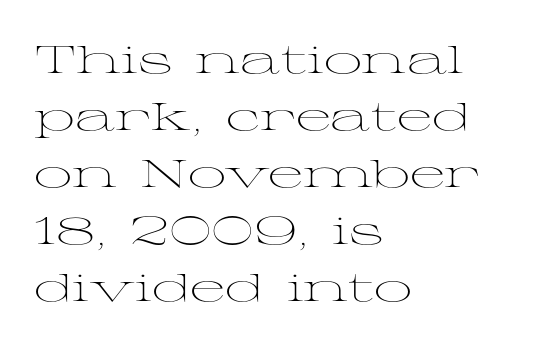
The image shows 38 px light, wide serif type, upright; set left-aligned, normal line spacing (1.5x), normal letter spacing, not underlined; medium stroke contrast and a medium x-height.
